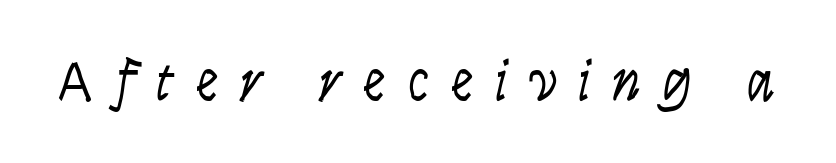
{"italic": "yes", "lean": "right", "slant_degrees": 9, "bold": "no", "weight": "light", "width": "condensed", "stroke_contrast": "low", "x_height": "large", "monospaced": "no", "underline": "no", "letter_spacing": "wide", "letter_spacing_em": 0.37, "glyph_px": 57}
